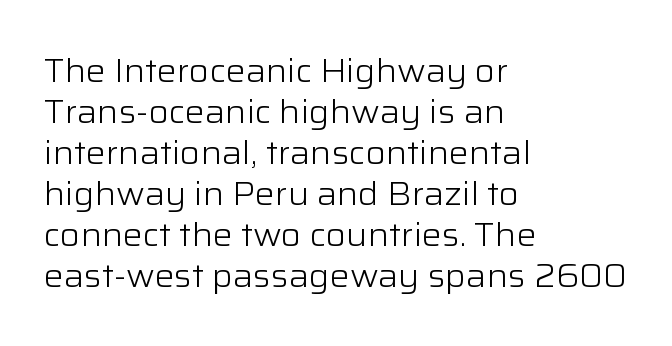
Visually the block forms a straight wall on the left and a jagged coastline on the right. Varying glyph widths throughout — classic text-font behaviour. If you drew a line through each stem, it would be perfectly vertical. These lines keep a tight, regular rhythm from letter to letter.
